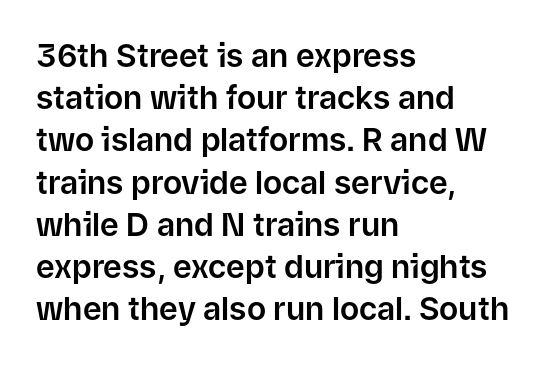
Q: Is the text italic (slanted)? A: No, it is upright.
Q: Is the typeface a serif or a sans-serif typeface? A: Sans-serif.
Q: Is the text underlined? A: No.
Q: How is the paragraph aligned? A: Left-aligned.
Q: Is the spacing between letters normal or unusually wide? A: Normal.
Q: Is the spacing between lines tight, normal or loose? A: Normal.
Q: Width (condensed, normal, or wide)? A: Normal.
Q: Stroke contrast? A: Low.
Q: x-height? A: Medium.
Q: Monospaced? A: No.
